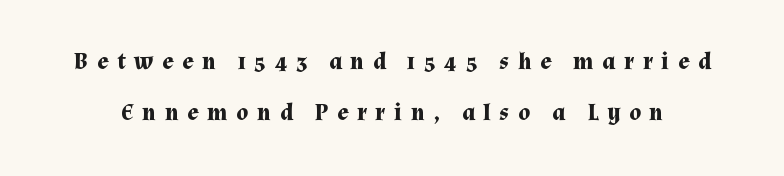
Weight: bold. Tracking value appears strongly positive — letters spread wide. The string is rendered with underlining switched off. Characters remain perfectly vertical along every line. Line spacing here is loose.
